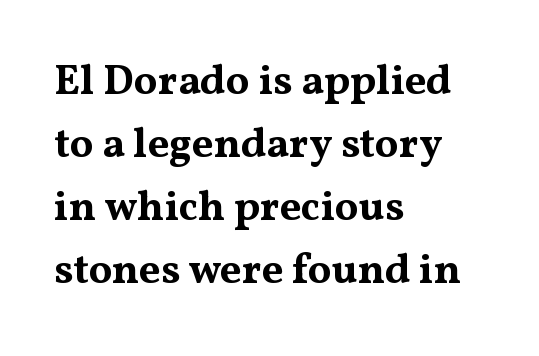
Q: Is the text bold? A: Yes.
Q: Is the text italic (slanted)? A: No, it is upright.
Q: Is the typeface a serif or a sans-serif typeface? A: Serif.
Q: Is the text underlined? A: No.
Q: How is the paragraph aligned? A: Left-aligned.
Q: Is the spacing between letters normal or unusually wide? A: Normal.
Q: Is the spacing between lines tight, normal or loose? A: Normal.
Q: Width (condensed, normal, or wide)? A: Wide.
Q: Stroke contrast? A: Medium.
Q: x-height? A: Medium.
Q: Monospaced? A: No.
